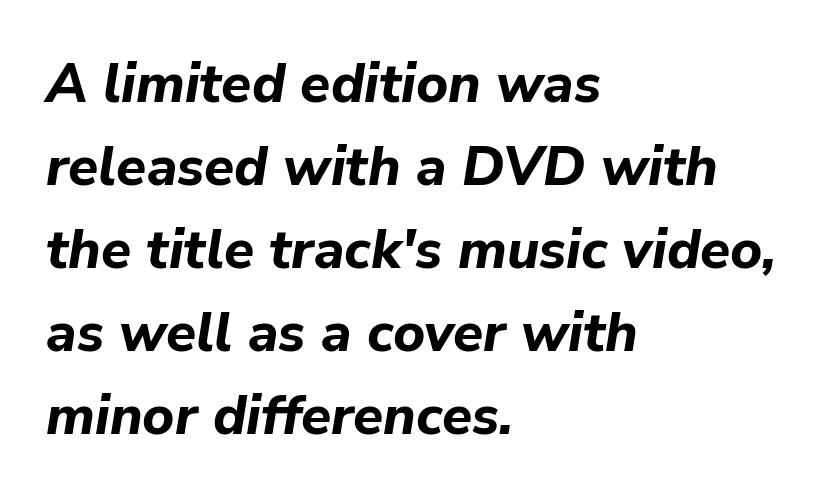
The image shows 55 px bold type, italic (leaning right); set left-aligned, normal line spacing (1.51x), normal letter spacing, not underlined; low stroke contrast and a medium x-height.
